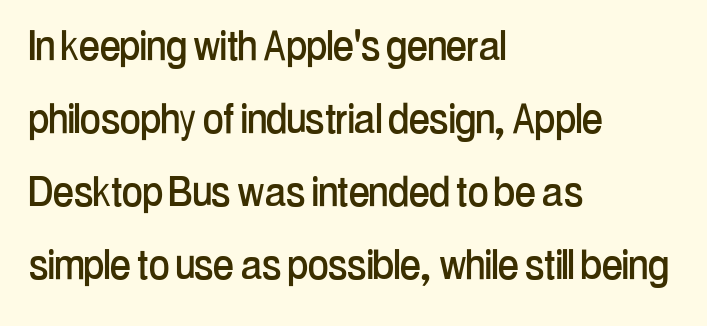
{"serif": "no", "italic": "no", "width": "condensed", "stroke_contrast": "low", "x_height": "medium", "monospaced": "no", "underline": "no", "align": "left", "line_spacing": "normal", "line_spacing_ratio": 1.46, "letter_spacing": "normal", "letter_spacing_em": 0.0, "glyph_px": 50}
